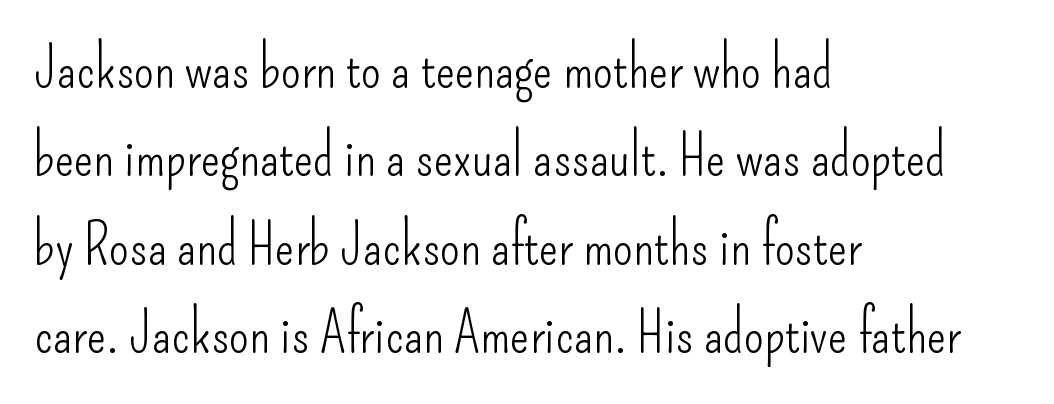
Character widths vary here, with narrow letters taking less room than wide ones. Observe the ordinary spacing: letters are neighbours, not strangers. Do the letters lean? They stand straight. The face used here is a sans, in the tradition of grotesques and geometrics.
